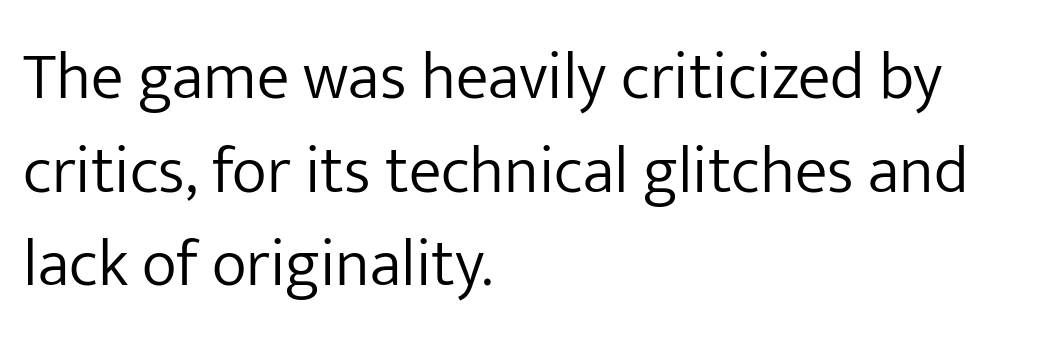
{"serif": "no", "italic": "no", "bold": "no", "weight": "light", "width": "normal", "stroke_contrast": "low", "x_height": "medium", "monospaced": "no", "underline": "no", "align": "left", "line_spacing": "normal", "line_spacing_ratio": 1.42, "letter_spacing": "normal", "letter_spacing_em": 0.0, "glyph_px": 66}
